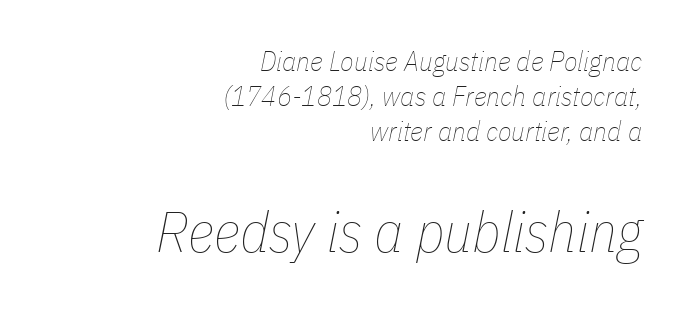
{"italic": "yes", "lean": "right", "slant_degrees": 11, "bold": "no", "weight": "thin", "width": "condensed", "stroke_contrast": "low", "x_height": "medium", "monospaced": "no", "underline": "no", "align": "right", "line_spacing": "normal", "line_spacing_ratio": 1.25, "letter_spacing": "normal", "letter_spacing_em": 0.0, "larger_block": "second", "size_ratio": 2.04, "glyph_px": 57}
